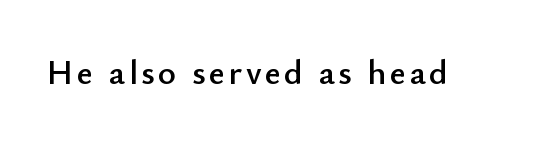
The designer went with a sans here, leaving each stem footless. Ascenders rise straight up at ninety degrees. Has an underline been added? It has not. Is this a fixed-width face? No — the glyphs have proportional, varying widths.
